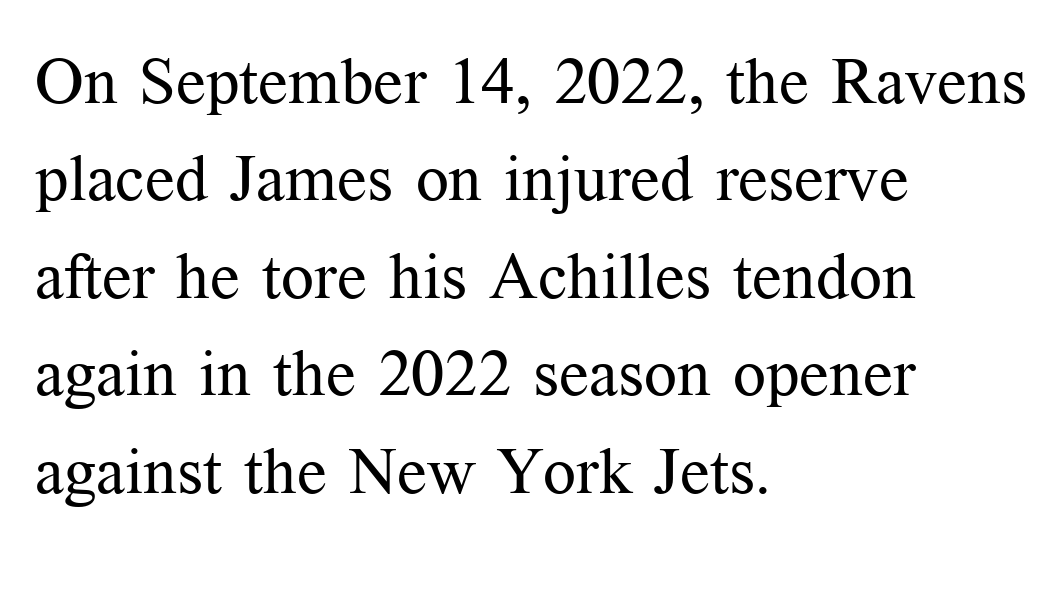
A clean baseline with only descenders dipping below it. Rendered with straight, roman letterforms. In CSS terms this would be text-align: left. Font category for this specimen: serif. No heavy texture on the line: the type isn't bold. Observe the ordinary spacing: letters are neighbours, not strangers.
